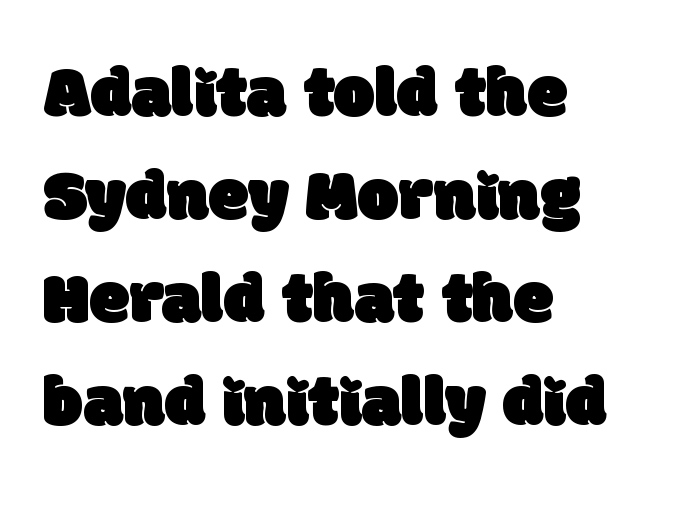
{"serif": "no", "width": "normal", "stroke_contrast": "low", "x_height": "large", "monospaced": "no", "underline": "no", "align": "left", "line_spacing": "normal", "line_spacing_ratio": 1.41, "letter_spacing": "normal", "letter_spacing_em": 0.0, "glyph_px": 73}
